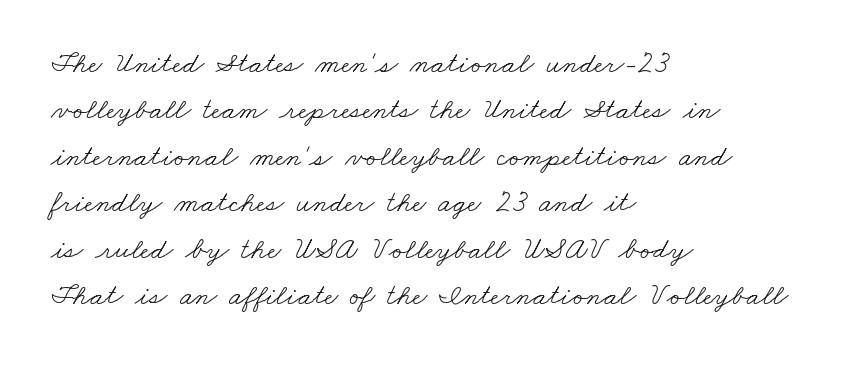
Q: Is the text bold? A: No.
Q: Is the typeface a serif or a sans-serif typeface? A: Serif.
Q: Is the text underlined? A: No.
Q: How is the paragraph aligned? A: Left-aligned.
Q: Is the spacing between letters normal or unusually wide? A: Normal.
Q: Is the spacing between lines tight, normal or loose? A: Normal.
Q: Width (condensed, normal, or wide)? A: Wide.
Q: Stroke contrast? A: Low.
Q: x-height? A: Small.
Q: Monospaced? A: No.
